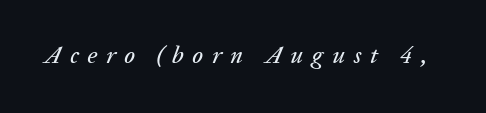
{"italic": "yes", "lean": "right", "slant_degrees": 20, "underline": "no", "letter_spacing": "wide", "letter_spacing_em": 0.36, "glyph_px": 24}
